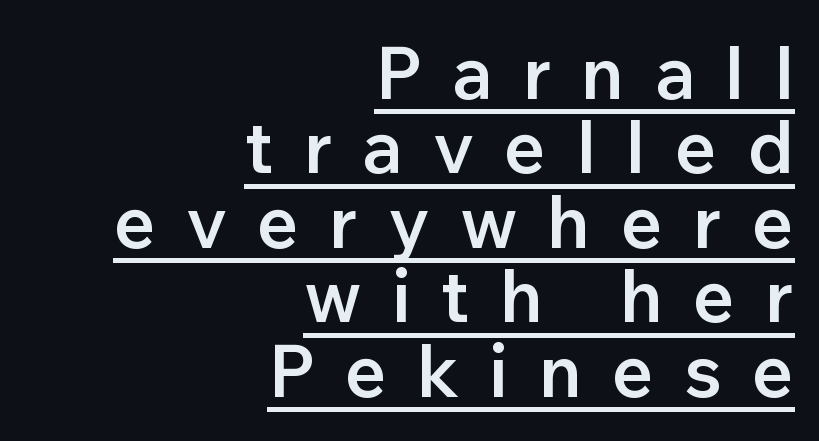
Q: Is the text bold? A: Semi-bold.
Q: Is the text italic (slanted)? A: No, it is upright.
Q: Is the typeface a serif or a sans-serif typeface? A: Sans-serif.
Q: Is the text underlined? A: Yes.
Q: How is the paragraph aligned? A: Right-aligned.
Q: Is the spacing between letters normal or unusually wide? A: Unusually wide.
Q: Is the spacing between lines tight, normal or loose? A: Tight.
Q: Width (condensed, normal, or wide)? A: Normal.
Q: Stroke contrast? A: Low.
Q: x-height? A: Medium.
Q: Monospaced? A: No.
